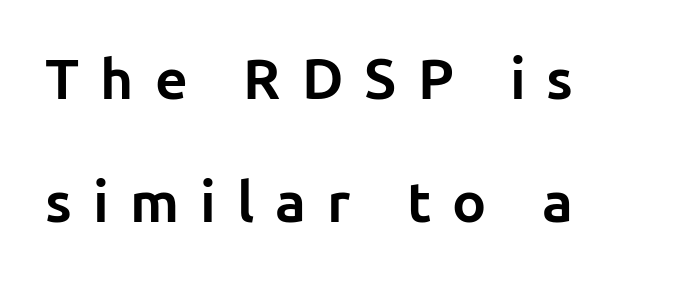
Q: Is the text bold? A: Yes.
Q: Is the text italic (slanted)? A: No, it is upright.
Q: Is the typeface a serif or a sans-serif typeface? A: Sans-serif.
Q: Is the text underlined? A: No.
Q: Is the spacing between letters normal or unusually wide? A: Unusually wide.
Q: Is the spacing between lines tight, normal or loose? A: Loose.
Q: Width (condensed, normal, or wide)? A: Normal.
Q: Stroke contrast? A: Low.
Q: x-height? A: Medium.
Q: Monospaced? A: No.
